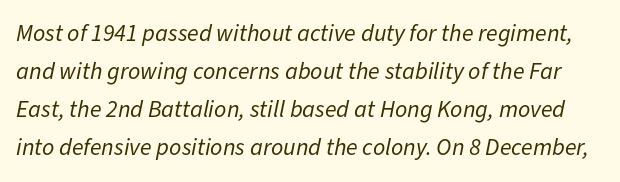
The image shows 24 px text type, italic (leaning right); set normal line spacing (1.59x), normal letter spacing, not underlined.
